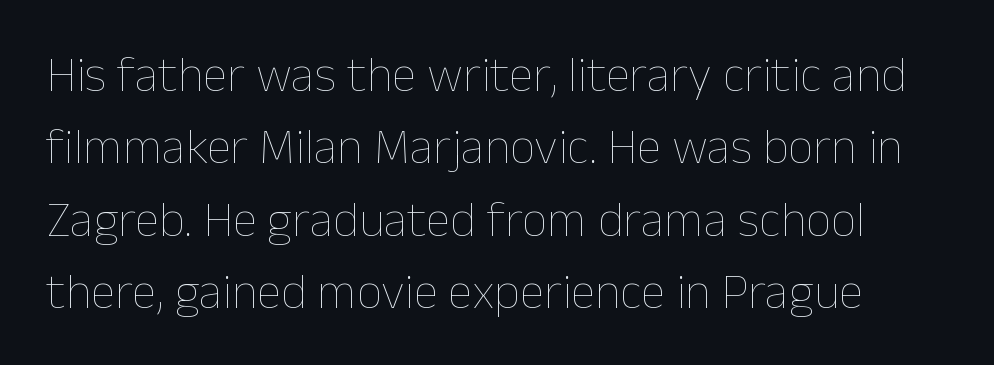
The image shows 50 px thin type, upright; set normal line spacing (1.45x), normal letter spacing, not underlined; low stroke contrast and a medium x-height.
